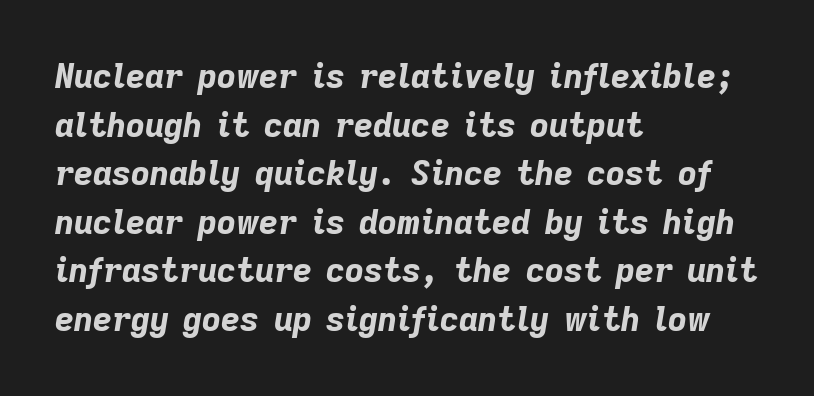
Q: Is the text bold? A: Yes.
Q: Is the text italic (slanted)? A: Yes, it leans right by about 9 degrees.
Q: Is the text underlined? A: No.
Q: How is the paragraph aligned? A: Left-aligned.
Q: Is the spacing between letters normal or unusually wide? A: Normal.
Q: Is the spacing between lines tight, normal or loose? A: Normal.
Q: Width (condensed, normal, or wide)? A: Normal.
Q: Stroke contrast? A: Low.
Q: x-height? A: Medium.
Q: Monospaced? A: No.
